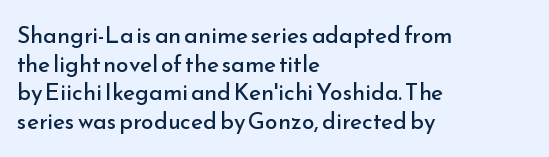
Q: Is the text bold? A: No.
Q: Is the text italic (slanted)? A: No, it is upright.
Q: Is the text underlined? A: No.
Q: How is the paragraph aligned? A: Left-aligned.
Q: Is the spacing between letters normal or unusually wide? A: Normal.
Q: Is the spacing between lines tight, normal or loose? A: Normal.
